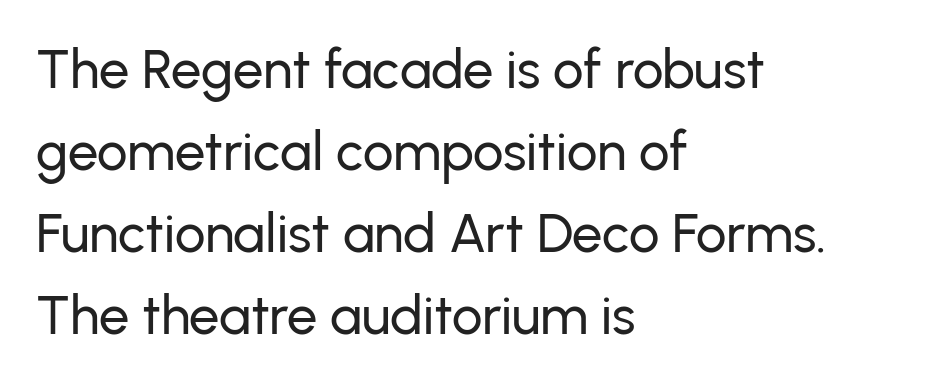
The image shows 54 px sans-serif type, upright; set left-aligned, normal line spacing (1.52x), normal letter spacing, not underlined; low stroke contrast and a medium x-height.
